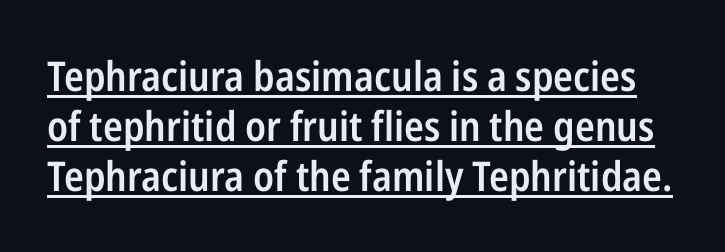
{"serif": "no", "italic": "no", "bold": "semi", "weight": "semibold", "width": "condensed", "stroke_contrast": "low", "x_height": "medium", "monospaced": "no", "underline": "yes", "line_spacing_ratio": 1.22, "letter_spacing": "normal", "letter_spacing_em": 0.0, "glyph_px": 41}
